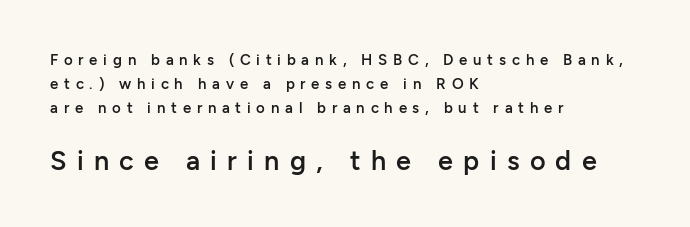
The block of text has a typical density, with ordinary space between rows. Casual observation: everything's shoved over to the left. Glance below the letters and you will spot only blank space. The letters stand upright; this is a roman face. You could only call the tracking loose — the letters float apart. Caption: upper text group reduced, lower text group enlarged.
